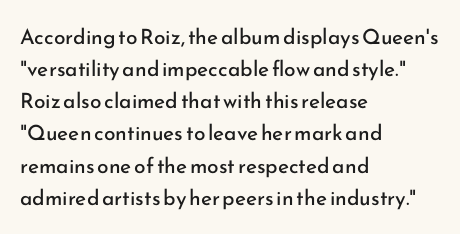
Q: Is the text bold? A: No.
Q: Is the text italic (slanted)? A: No, it is upright.
Q: Is the text underlined? A: No.
Q: How is the paragraph aligned? A: Left-aligned.
Q: Is the spacing between letters normal or unusually wide? A: Normal.
Q: Is the spacing between lines tight, normal or loose? A: Normal.
